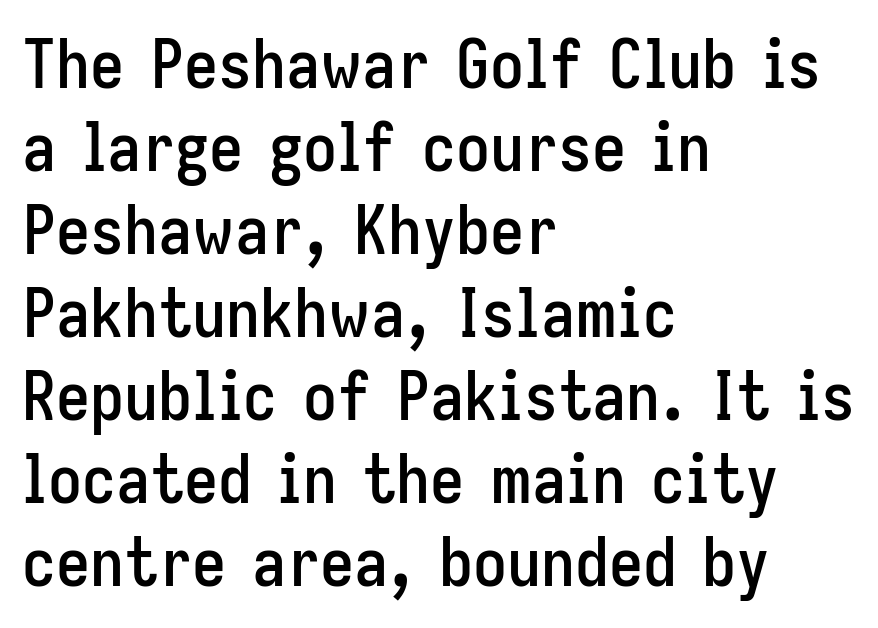
Q: Is the text italic (slanted)? A: No, it is upright.
Q: Is the typeface a serif or a sans-serif typeface? A: Sans-serif.
Q: Is the text underlined? A: No.
Q: How is the paragraph aligned? A: Left-aligned.
Q: Is the spacing between letters normal or unusually wide? A: Normal.
Q: Width (condensed, normal, or wide)? A: Condensed.
Q: Stroke contrast? A: Low.
Q: x-height? A: Medium.
Q: Monospaced? A: No.
